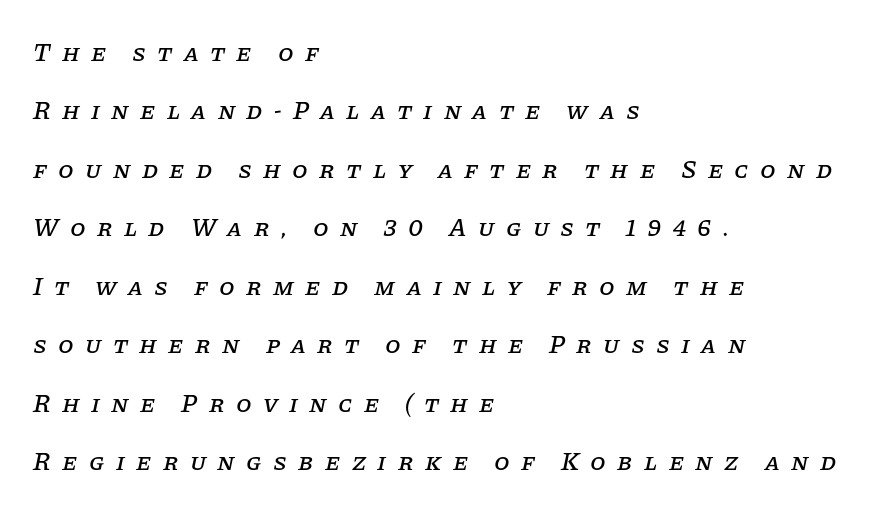
The image shows 25 px text type, italic (leaning right); set left-aligned, loose line spacing (2.34x), unusually wide letter spacing (+0.45 em), not underlined.
